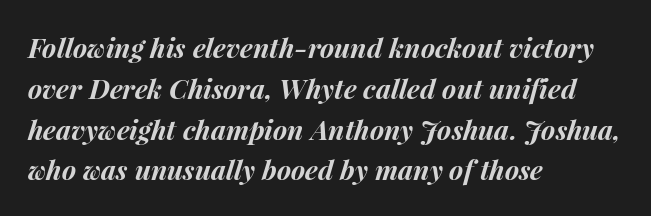
The sample has been set heavy, in full bold. Alignment: flush left. The horizontal fit of the characters is conventional and even. Posture: slanted. Compared with typical paragraphs, the rows here are spaced about the same.
